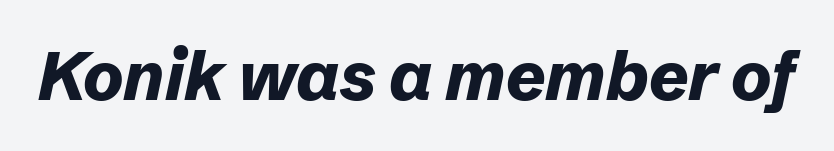
The image shows 68 px bold type, italic (leaning right); set normal letter spacing, not underlined; low stroke contrast and a medium x-height.
